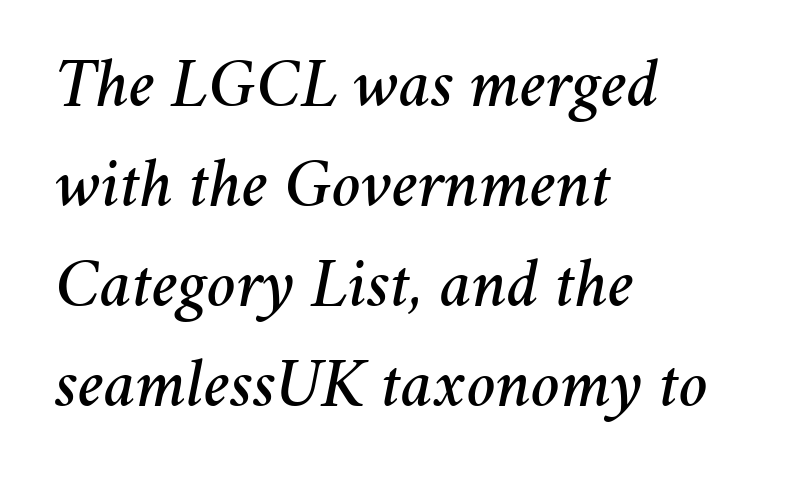
Q: Is the text italic (slanted)? A: Yes, it leans right by about 11 degrees.
Q: Is the text underlined? A: No.
Q: How is the paragraph aligned? A: Left-aligned.
Q: Is the spacing between letters normal or unusually wide? A: Normal.
Q: Is the spacing between lines tight, normal or loose? A: Normal.
Q: Width (condensed, normal, or wide)? A: Normal.
Q: Stroke contrast? A: Medium.
Q: x-height? A: Medium.
Q: Monospaced? A: No.
